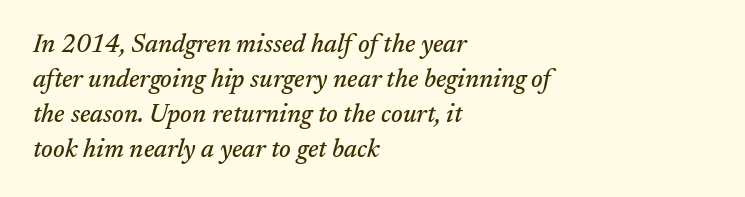
The image shows 25 px text type, italic (leaning right); set left-aligned, normal line spacing (1.4x), normal letter spacing, not underlined.
